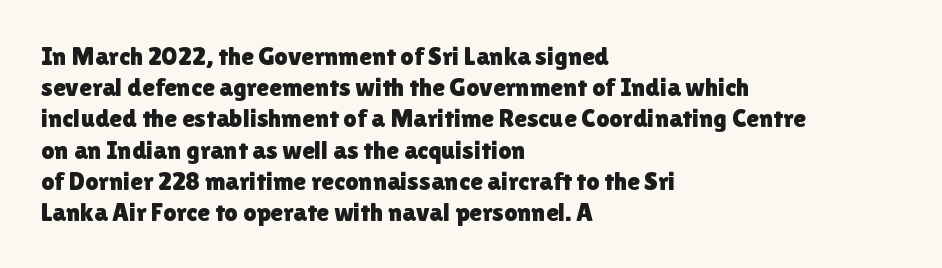
Q: Is the text italic (slanted)? A: No, it is upright.
Q: Is the text underlined? A: No.
Q: How is the paragraph aligned? A: Left-aligned.
Q: Is the spacing between letters normal or unusually wide? A: Normal.
